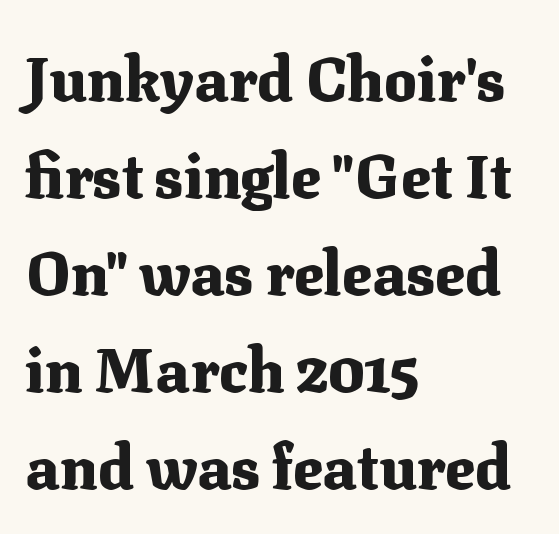
{"serif": "yes", "italic": "no", "bold": "yes", "weight": "heavy", "width": "normal", "stroke_contrast": "medium", "x_height": "medium", "monospaced": "no", "underline": "no", "align": "left", "line_spacing": "normal", "line_spacing_ratio": 1.59, "letter_spacing": "normal", "letter_spacing_em": 0.0, "glyph_px": 61}
